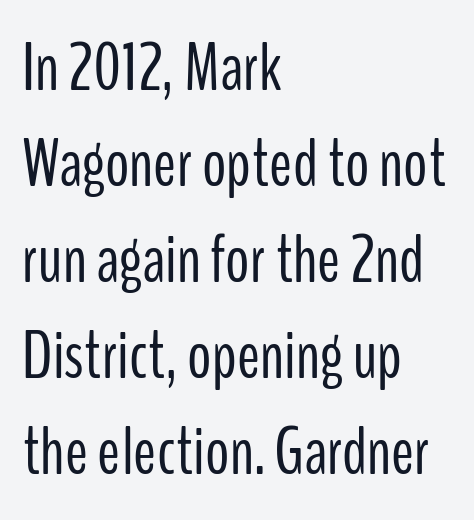
The image shows 68 px light, condensed sans-serif type, upright; set left-aligned, normal line spacing (1.41x), normal letter spacing, not underlined; low stroke contrast and a medium x-height.
